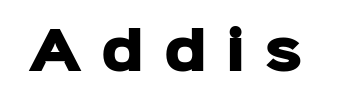
Q: Is the text bold? A: Yes.
Q: Is the text italic (slanted)? A: No, it is upright.
Q: Is the typeface a serif or a sans-serif typeface? A: Sans-serif.
Q: Is the text underlined? A: No.
Q: Is the spacing between letters normal or unusually wide? A: Unusually wide.
Q: Width (condensed, normal, or wide)? A: Normal.
Q: Stroke contrast? A: Low.
Q: x-height? A: Medium.
Q: Monospaced? A: No.
